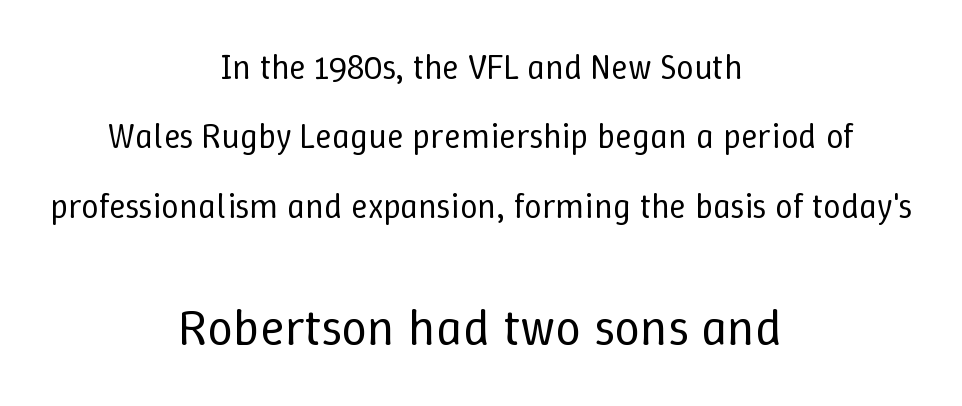
Q: Is the text bold? A: No.
Q: Is the text italic (slanted)? A: No, it is upright.
Q: Is the text underlined? A: No.
Q: How is the paragraph aligned? A: Centered.
Q: Is the spacing between letters normal or unusually wide? A: Normal.
Q: Is the spacing between lines tight, normal or loose? A: Loose.
Q: Which block of text is set in a larger size, the first (top) or the second (bottom)? A: The second (bottom) one.
Q: Width (condensed, normal, or wide)? A: Normal.
Q: Stroke contrast? A: Low.
Q: x-height? A: Medium.
Q: Monospaced? A: No.
